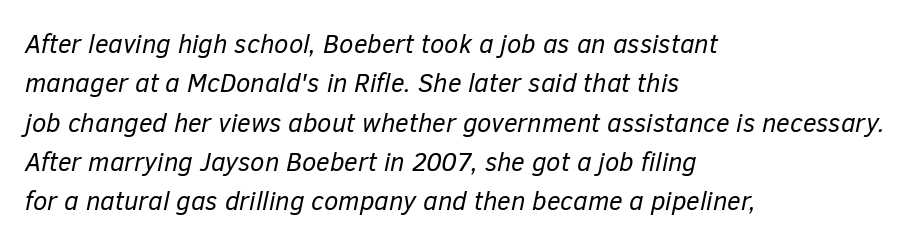
{"italic": "yes", "lean": "right", "slant_degrees": 12, "bold": "no", "underline": "no", "align": "left", "line_spacing": "normal", "line_spacing_ratio": 1.51, "letter_spacing": "normal", "letter_spacing_em": 0.0, "glyph_px": 26}
